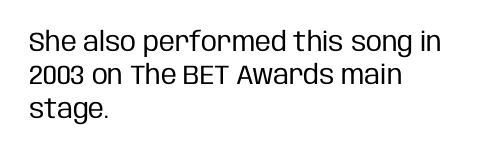
{"italic": "no", "bold": "no", "underline": "no", "align": "left", "line_spacing_ratio": 1.24, "letter_spacing": "normal", "letter_spacing_em": 0.0, "glyph_px": 27}
